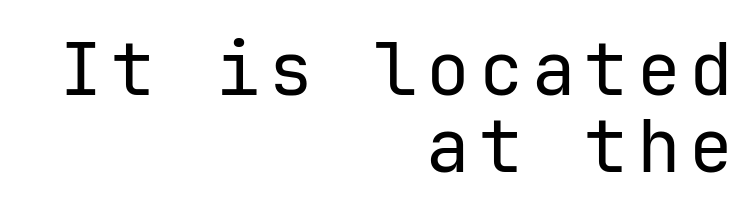
The image shows 73 px regular-weight sans-serif type, upright; set right-aligned, tight line spacing (1.05x), not underlined; low stroke contrast and a medium x-height.
